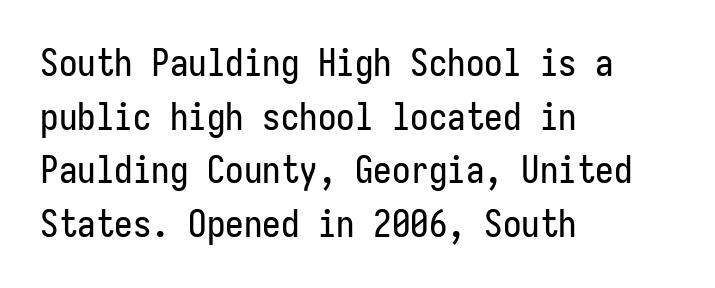
{"serif": "no", "italic": "no", "width": "condensed", "stroke_contrast": "low", "x_height": "medium", "monospaced": "yes", "underline": "no", "align": "left", "line_spacing": "normal", "line_spacing_ratio": 1.45, "letter_spacing": "normal", "letter_spacing_em": 0.0, "glyph_px": 37}
